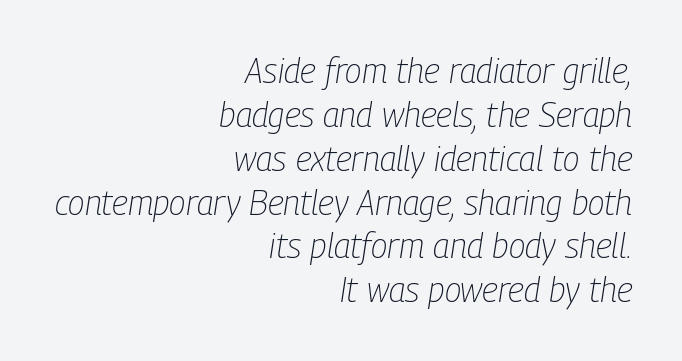
Q: Is the text bold? A: No.
Q: Is the text italic (slanted)? A: Yes, it leans right by about 9 degrees.
Q: Is the text underlined? A: No.
Q: How is the paragraph aligned? A: Right-aligned.
Q: Is the spacing between letters normal or unusually wide? A: Normal.
Q: Is the spacing between lines tight, normal or loose? A: Normal.
Q: Width (condensed, normal, or wide)? A: Condensed.
Q: Stroke contrast? A: Low.
Q: x-height? A: Medium.
Q: Monospaced? A: No.
